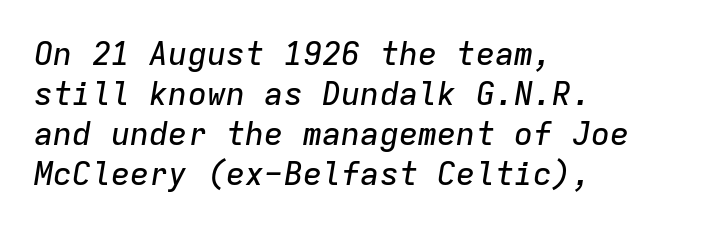
The rendering keeps characters at their native spacing. Any mark beneath the type? The region is blank. Italic? Definitely — the glyphs are oblique. The passage shown is typed in a monospace face where columns stay perfectly aligned. Line beginnings align vertically; line endings do not. If you measured baseline to baseline, you'd find a middling distance.
